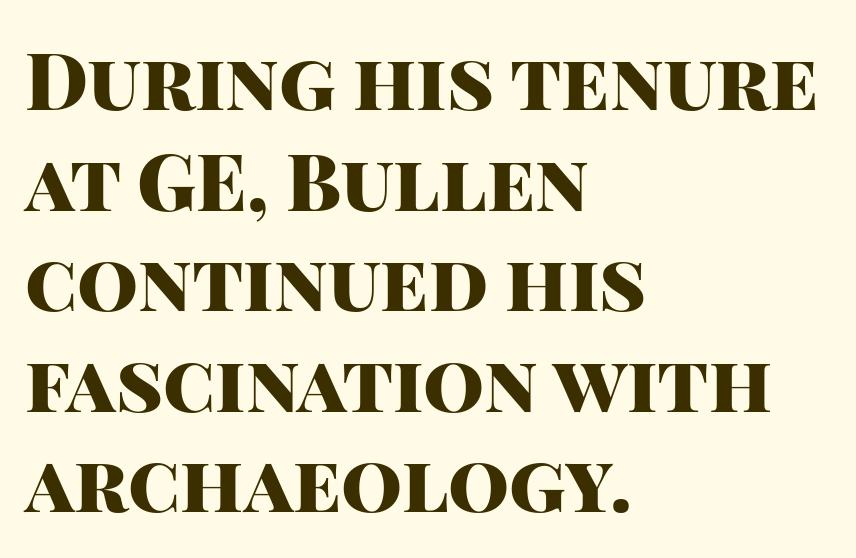
Q: Is the text bold? A: Yes.
Q: Is the text italic (slanted)? A: No, it is upright.
Q: Is the typeface a serif or a sans-serif typeface? A: Sans-serif.
Q: Is the text underlined? A: No.
Q: How is the paragraph aligned? A: Left-aligned.
Q: Is the spacing between letters normal or unusually wide? A: Normal.
Q: Is the spacing between lines tight, normal or loose? A: Normal.
Q: Width (condensed, normal, or wide)? A: Normal.
Q: Stroke contrast? A: High.
Q: x-height? A: Large.
Q: Monospaced? A: No.
